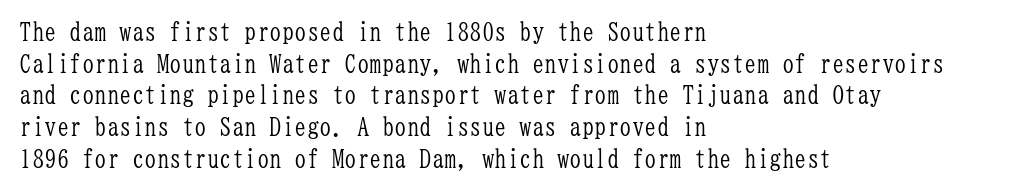
Q: Is the text bold? A: No.
Q: Is the text italic (slanted)? A: No, it is upright.
Q: Is the text underlined? A: No.
Q: How is the paragraph aligned? A: Left-aligned.
Q: Is the spacing between letters normal or unusually wide? A: Normal.
Q: Is the spacing between lines tight, normal or loose? A: Normal.
